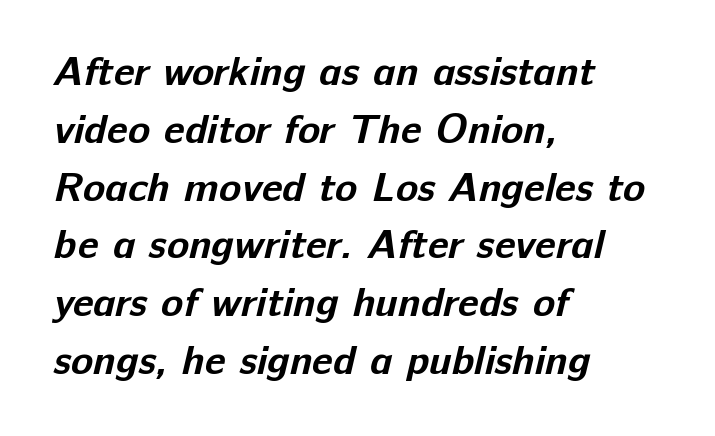
The image shows 41 px bold sans-serif type; set left-aligned, normal line spacing (1.41x), normal letter spacing, not underlined; low stroke contrast and a medium x-height.
